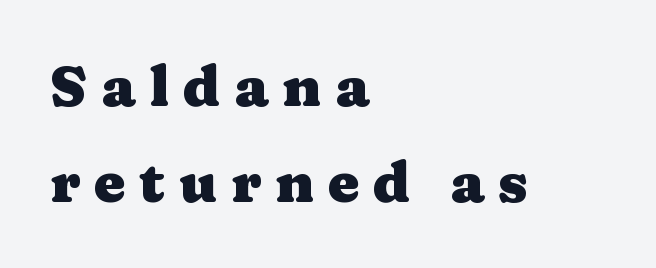
The characters look thick and weighty, a clear bold. The letters stand straight up with perfectly vertical stems. These lines are rendered in a variable-pitch font. Honestly, the row spacing looks completely unremarkable.
